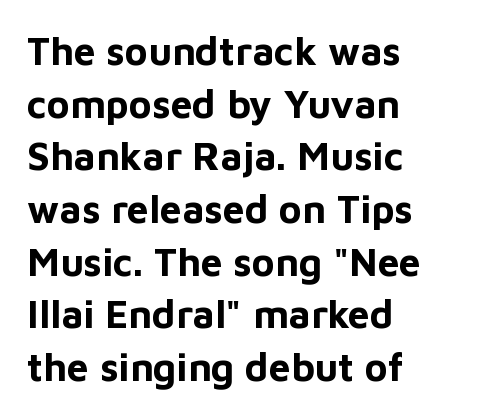
Q: Is the text bold? A: Yes.
Q: Is the text italic (slanted)? A: No, it is upright.
Q: Is the typeface a serif or a sans-serif typeface? A: Sans-serif.
Q: Is the text underlined? A: No.
Q: How is the paragraph aligned? A: Left-aligned.
Q: Is the spacing between letters normal or unusually wide? A: Normal.
Q: Is the spacing between lines tight, normal or loose? A: Normal.
Q: Width (condensed, normal, or wide)? A: Normal.
Q: Stroke contrast? A: Low.
Q: x-height? A: Medium.
Q: Monospaced? A: No.
